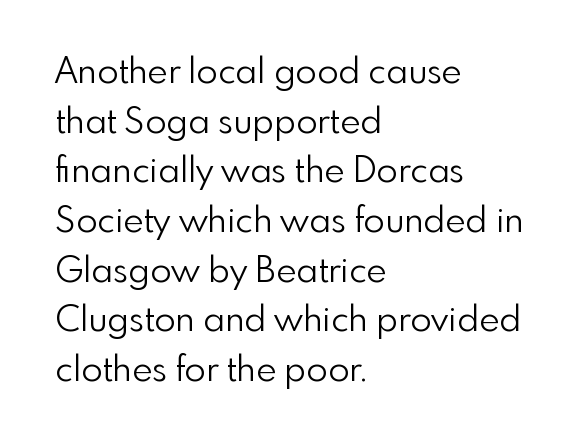
Q: Is the text bold? A: No.
Q: Is the text italic (slanted)? A: No, it is upright.
Q: Is the typeface a serif or a sans-serif typeface? A: Sans-serif.
Q: Is the text underlined? A: No.
Q: How is the paragraph aligned? A: Left-aligned.
Q: Is the spacing between letters normal or unusually wide? A: Normal.
Q: Is the spacing between lines tight, normal or loose? A: Normal.
Q: Width (condensed, normal, or wide)? A: Normal.
Q: Stroke contrast? A: Low.
Q: x-height? A: Small.
Q: Monospaced? A: No.
